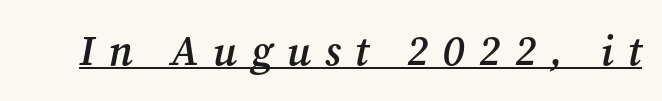
{"serif": "yes", "italic": "yes", "lean": "right", "slant_degrees": 12, "bold": "semi", "weight": "semibold", "width": "normal", "stroke_contrast": "medium", "x_height": "medium", "monospaced": "no", "underline": "yes", "letter_spacing": "wide", "letter_spacing_em": 0.33, "glyph_px": 42}
